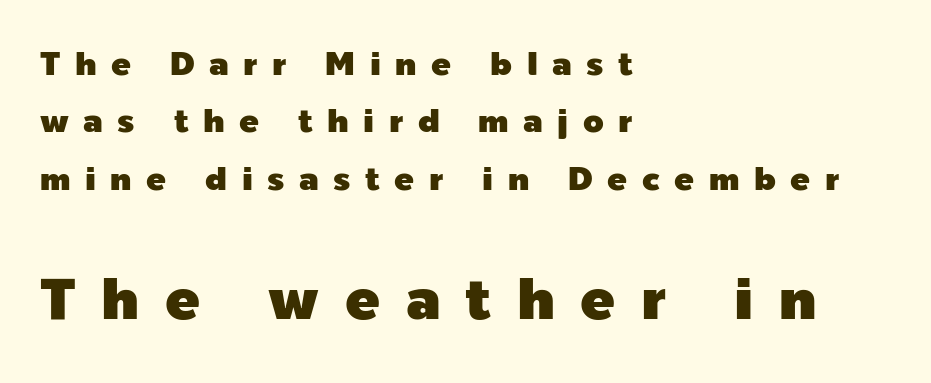
Q: Is the text italic (slanted)? A: No, it is upright.
Q: Is the typeface a serif or a sans-serif typeface? A: Sans-serif.
Q: Is the text underlined? A: No.
Q: How is the paragraph aligned? A: Left-aligned.
Q: Is the spacing between letters normal or unusually wide? A: Unusually wide.
Q: Which block of text is set in a larger size, the first (top) or the second (bottom)? A: The second (bottom) one.
Q: Width (condensed, normal, or wide)? A: Normal.
Q: x-height? A: Medium.
Q: Monospaced? A: No.
